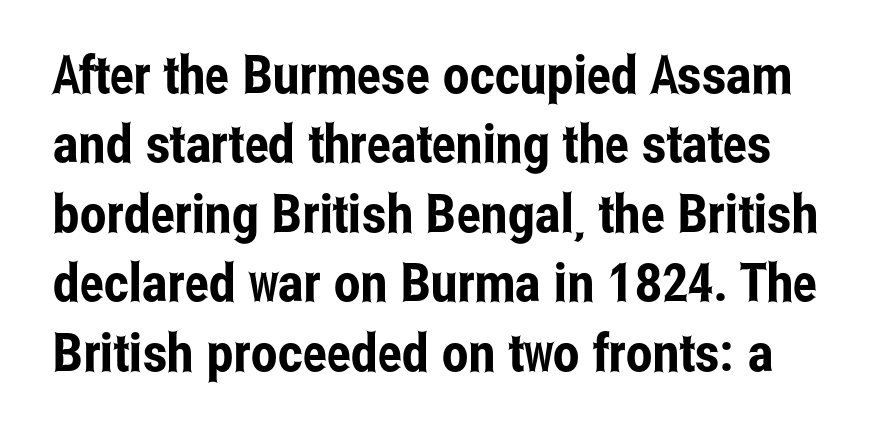
{"serif": "no", "italic": "no", "width": "condensed", "stroke_contrast": "low", "x_height": "medium", "monospaced": "no", "underline": "no", "line_spacing": "normal", "line_spacing_ratio": 1.31, "letter_spacing": "normal", "letter_spacing_em": 0.0, "glyph_px": 53}
